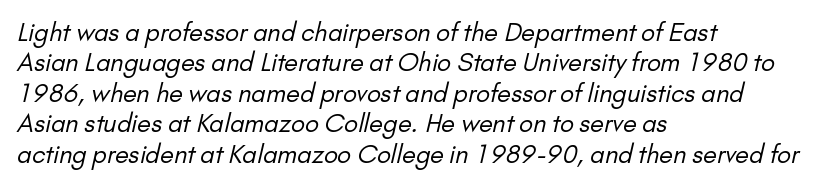
{"bold": "no", "underline": "no", "align": "left", "line_spacing_ratio": 1.22, "letter_spacing": "normal", "letter_spacing_em": 0.0, "glyph_px": 25}
